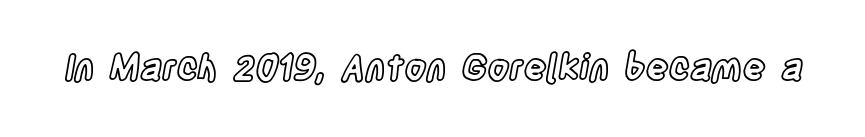
The passage shown is typed in a proportional face where columns would drift. These lines keep a tight, regular rhythm from letter to letter. The gap between lines stays unmarked.
